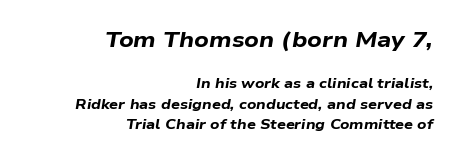
The image shows 22 px bold type, italic (leaning right); set right-aligned, normal line spacing (1.45x), normal letter spacing, not underlined; the first (top) block is 1.57x larger.
